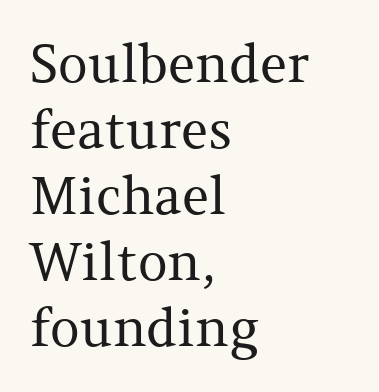
The image shows 52 px regular-weight serif type, upright; set left-aligned, normal line spacing (1.27x), normal letter spacing, not underlined; medium stroke contrast and a medium x-height.
